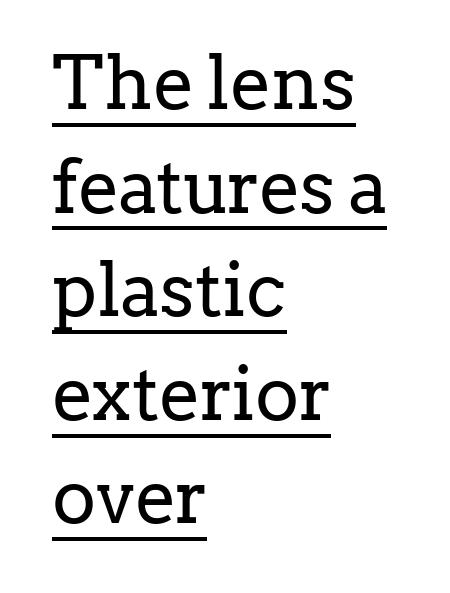
Q: Is the text bold? A: No.
Q: Is the text italic (slanted)? A: No, it is upright.
Q: Is the typeface a serif or a sans-serif typeface? A: Serif.
Q: Is the text underlined? A: Yes.
Q: How is the paragraph aligned? A: Left-aligned.
Q: Is the spacing between letters normal or unusually wide? A: Normal.
Q: Is the spacing between lines tight, normal or loose? A: Normal.
Q: Width (condensed, normal, or wide)? A: Normal.
Q: Stroke contrast? A: Low.
Q: x-height? A: Medium.
Q: Monospaced? A: No.
